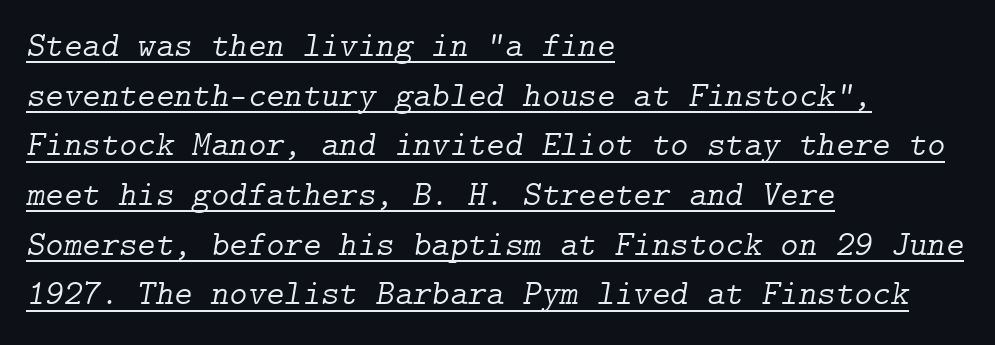
{"serif": "yes", "italic": "yes", "lean": "right", "slant_degrees": 9, "bold": "no", "weight": "light", "width": "normal", "stroke_contrast": "low", "x_height": "medium", "underline": "yes", "align": "left", "line_spacing": "normal", "line_spacing_ratio": 1.42, "letter_spacing": "normal", "letter_spacing_em": 0.0, "glyph_px": 35}
